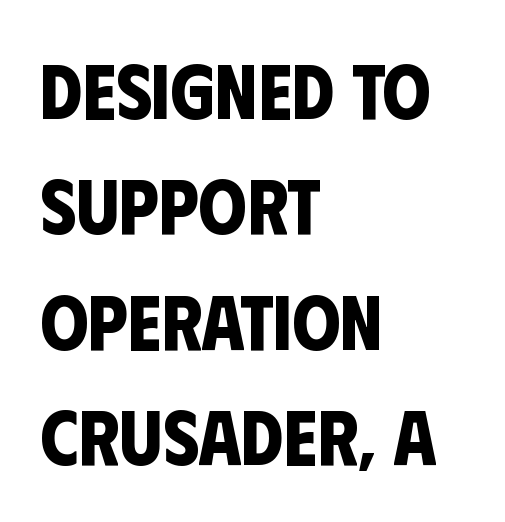
The rag falls on the right side of this text block. Glance below the letters and you will spot only blank space. Caption: standard tracking, unaltered. A typesetter would label this face a sans. Successive baselines arrive at the customary interval. I'd describe the lettering as bold — thick and assertive.
